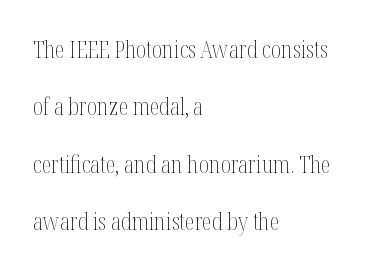
{"italic": "no", "bold": "no", "underline": "no", "align": "left", "line_spacing": "loose", "line_spacing_ratio": 2.5, "letter_spacing": "normal", "letter_spacing_em": 0.0, "glyph_px": 23}
